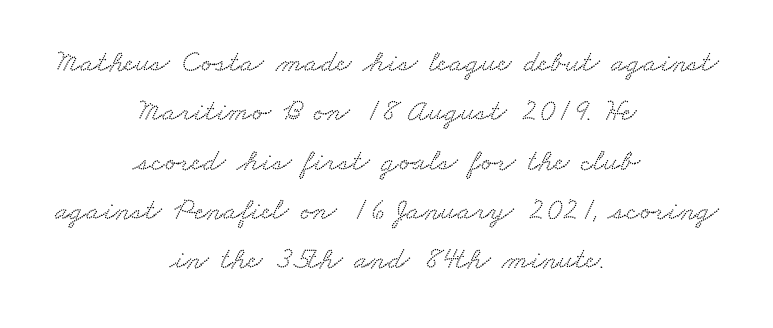
Words float on clear page, feet unadorned. Unlike a clean sans, this face finishes its strokes with serifs. Do the characters align in a grid? No, the font is proportional. A student would call this center alignment; a typographer would say set centered.
